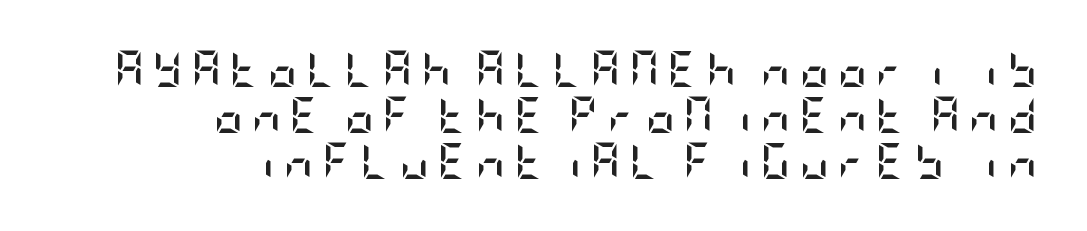
Q: Is the text bold? A: Yes.
Q: Is the text italic (slanted)? A: No, it is upright.
Q: Is the typeface a serif or a sans-serif typeface? A: Sans-serif.
Q: Is the text underlined? A: No.
Q: How is the paragraph aligned? A: Right-aligned.
Q: Is the spacing between letters normal or unusually wide? A: Unusually wide.
Q: Is the spacing between lines tight, normal or loose? A: Normal.
Q: Width (condensed, normal, or wide)? A: Condensed.
Q: Stroke contrast? A: Low.
Q: x-height? A: Large.
